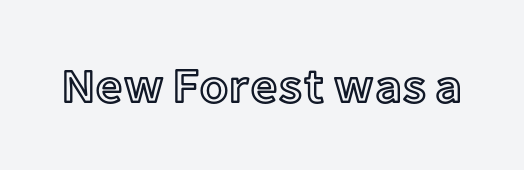
{"italic": "no", "width": "normal", "x_height": "medium", "monospaced": "no", "underline": "no", "letter_spacing": "normal", "letter_spacing_em": 0.0, "glyph_px": 48}
